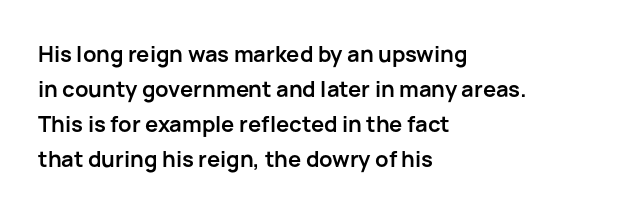
Q: Is the text bold? A: Yes.
Q: Is the text italic (slanted)? A: No, it is upright.
Q: Is the text underlined? A: No.
Q: How is the paragraph aligned? A: Left-aligned.
Q: Is the spacing between letters normal or unusually wide? A: Normal.
Q: Is the spacing between lines tight, normal or loose? A: Normal.
